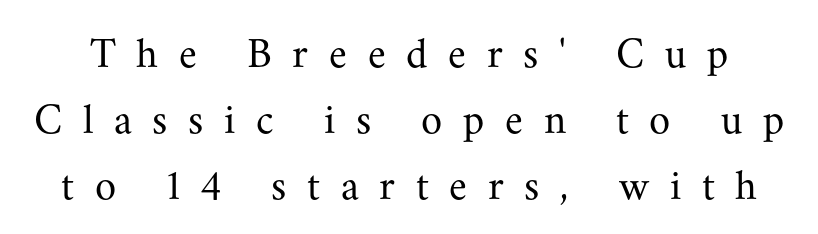
These lines are rendered in a variable-pitch font. The passage shown is typeset with a serif family. In terms of leading, this rendering sits right in the middle. When letters stand straight like this, we call the style roman or upright. The baseline area is clear. Loose tracking; the words dissolve into strings of separated letters.
